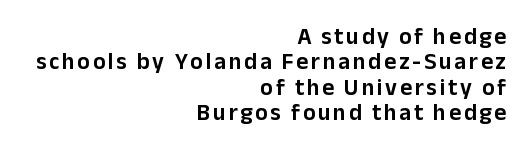
{"italic": "no", "underline": "no", "align": "right", "line_spacing": "tight", "line_spacing_ratio": 1.1, "glyph_px": 23}
